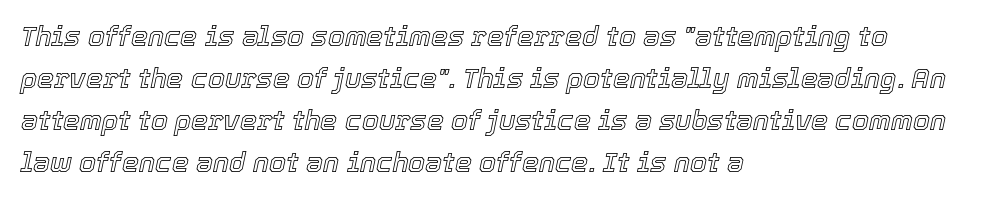
{"italic": "yes", "lean": "right", "slant_degrees": 12, "underline": "no", "align": "left", "line_spacing": "normal", "line_spacing_ratio": 1.56, "letter_spacing": "normal", "letter_spacing_em": 0.0, "glyph_px": 27}
